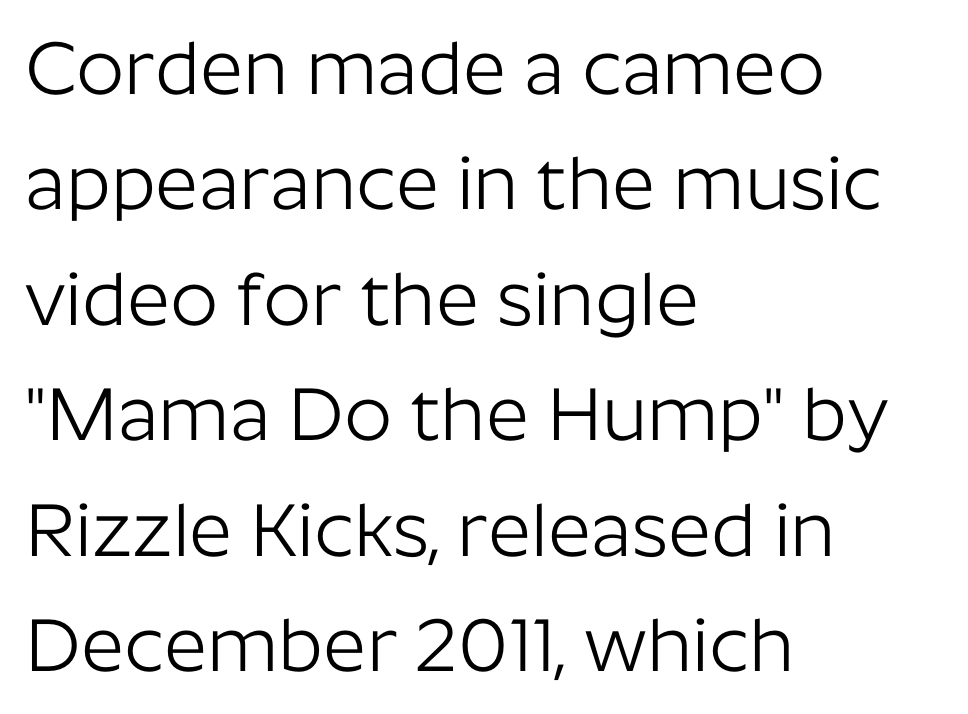
Visually the block forms a straight wall on the left and a jagged coastline on the right. The rendering shows plain stroke endings on the letterforms — a sans-serif design. The block of text has a typical density, with ordinary space between rows. Compared with typical body copy, the letter spacing here is the same. No heavy texture on the line: the type isn't bold.
